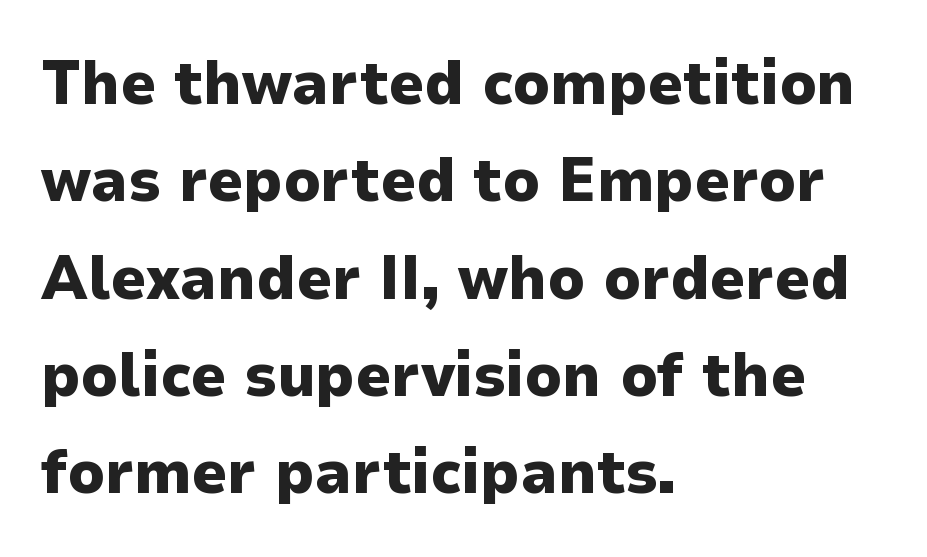
Upright lettering throughout. The paragraph has a hard left edge and a soft right edge. Has an underline been added? It has not. Heavy, bold letterforms. Grotesque or geometric, the face here clearly has no serifs. Short note: letters normally spaced.
